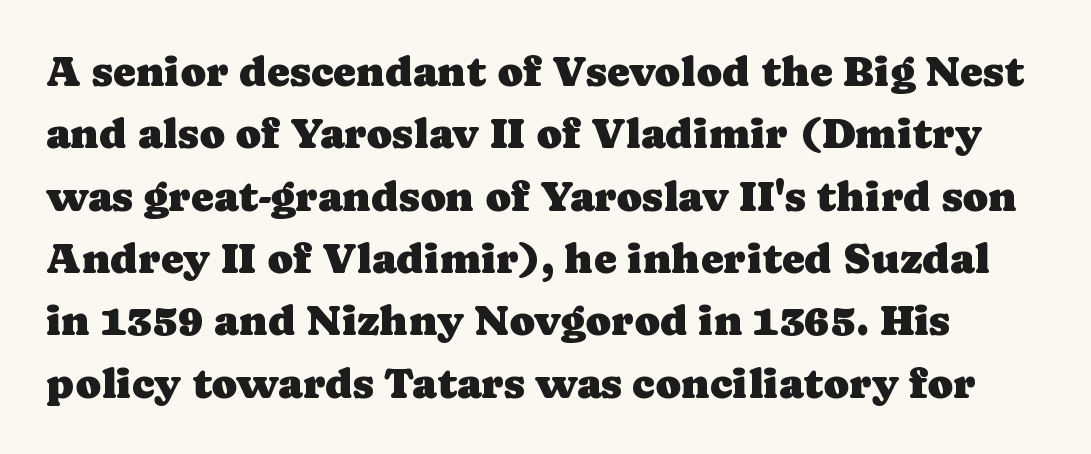
{"serif": "yes", "italic": "no", "width": "normal", "stroke_contrast": "low", "x_height": "medium", "monospaced": "no", "underline": "no", "line_spacing": "normal", "line_spacing_ratio": 1.45, "letter_spacing": "normal", "letter_spacing_em": 0.0, "glyph_px": 43}
